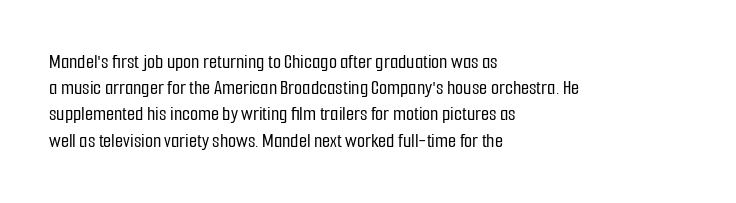
A typesetter would call this leading conventional body-copy spacing. Upright lettering throughout. This rendering uses left alignment, leaving the right contour irregular. The letterforms sit shoulder to shoulder at normal distance. Decoration check: the copy has no underline.
